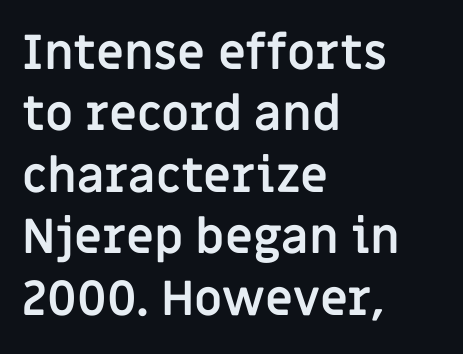
Caption: multi-line text, flush left, ragged right. The rendering uses a bold face; every stroke is thick and dark. Italic? Not at all — the glyphs are vertical. Notice how descenders clear the ascenders below comfortably — that's standard leading. The specimen omits any rule beneath the text block's lines.
